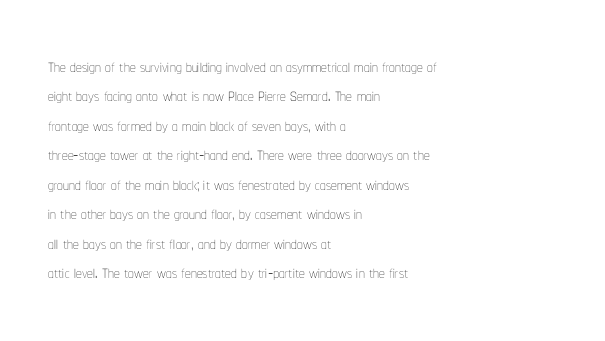
{"italic": "no", "bold": "no", "underline": "no", "align": "left", "line_spacing": "normal", "line_spacing_ratio": 1.28, "letter_spacing": "normal", "letter_spacing_em": 0.0, "glyph_px": 23}
